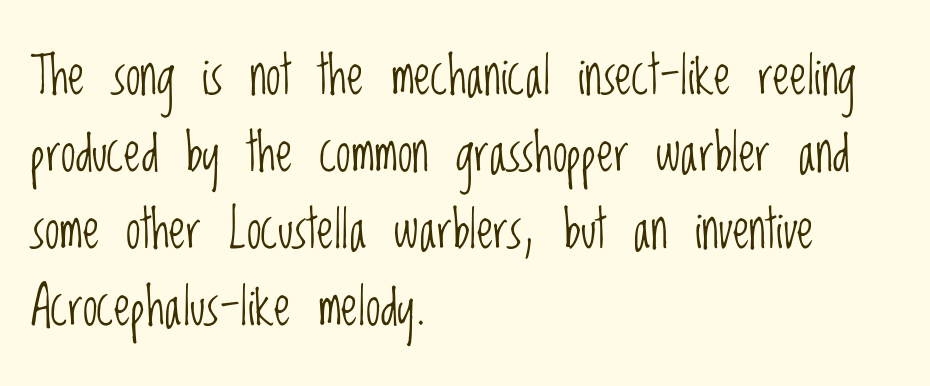
Weight class: somewhere from thin through regular. Every row of glyphs begins at an identical x-position on the left. Varying glyph widths throughout — classic text-font behaviour. The gaps between neighbouring characters are ordinary and unremarkable. Serif or sans? Sans — the stroke terminals are bare. Every stem runs plumb, perpendicular to the baseline.
